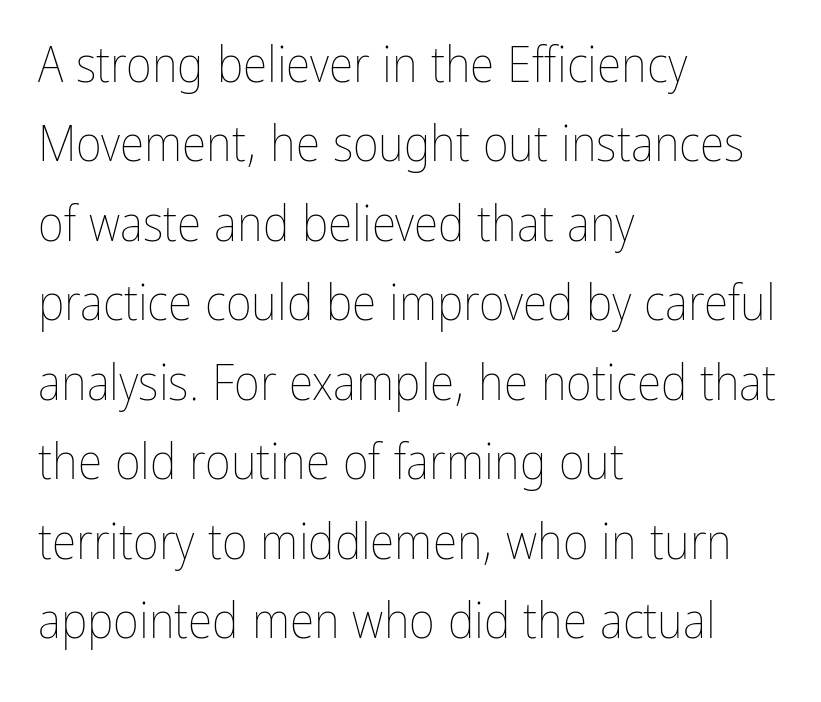
Q: Is the text bold? A: No.
Q: Is the text italic (slanted)? A: No, it is upright.
Q: Is the text underlined? A: No.
Q: How is the paragraph aligned? A: Left-aligned.
Q: Is the spacing between letters normal or unusually wide? A: Normal.
Q: Is the spacing between lines tight, normal or loose? A: Normal.
Q: Width (condensed, normal, or wide)? A: Condensed.
Q: Stroke contrast? A: Low.
Q: x-height? A: Medium.
Q: Monospaced? A: No.
